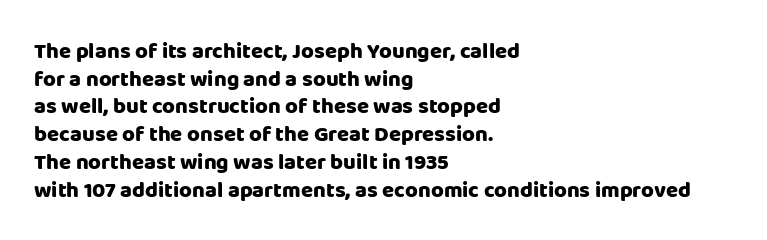
These words are printed bold, with thick strokes throughout. The string is rendered with underlining switched off. What's the leading like? Ordinary, nothing unusual. Tracking value appears to be zero — textbook default spacing. This rendering uses left alignment, leaving the right contour irregular. Every stem runs plumb, perpendicular to the baseline.
